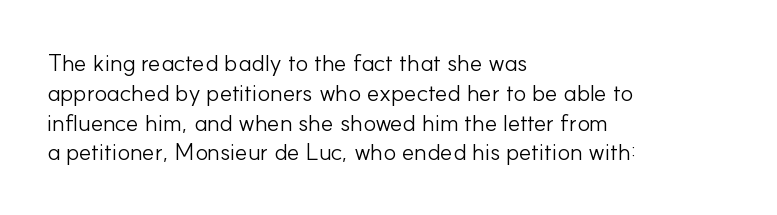
The image shows 24 px text type, upright; set left-aligned, line spacing 1.24x, normal letter spacing, not underlined.
